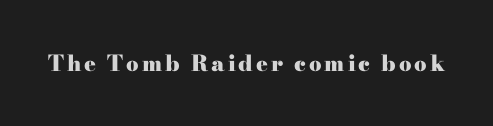
Q: Is the text bold? A: Yes.
Q: Is the text italic (slanted)? A: No, it is upright.
Q: Is the text underlined? A: No.
